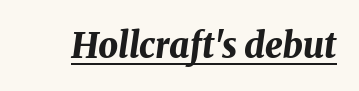
Every letter is thick-stroked: bold, no question. Inter-character spacing is left at the font's built-in metrics. Slant detected: the letters are inclined. You could not count columns in this text — the font is proportionally spaced. Beneath each row of characters lies a ruled line.
